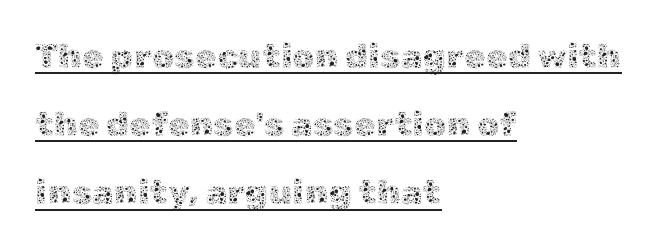
Italic: no, the glyphs are upright roman. In designer terms, the underline attribute is active on this setting. Every row of glyphs begins at an identical x-position on the left. Proportional: the letters do not fall into vertical columns. A great deal of white space separates one row of letters from the next.
